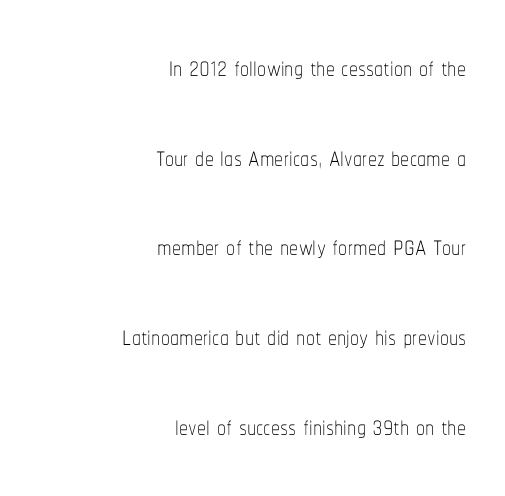
The image shows 36 px thin, condensed type, upright; set right-aligned, loose line spacing (2.49x), normal letter spacing, not underlined; low stroke contrast and a medium x-height.
